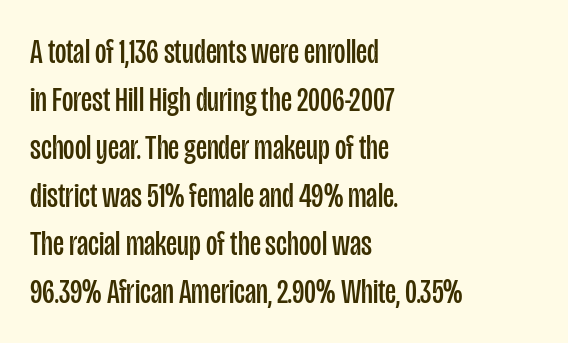
Look at the tracking — it's just the regular setting, nothing added. A quiet, ordinary-to-light weight characterises the typeface. The typesetter chose a ragged-right arrangement here. Nope, no serifs anywhere on these letters. You could not count columns in this text — the font is proportionally spaced. Posture: upright roman.
